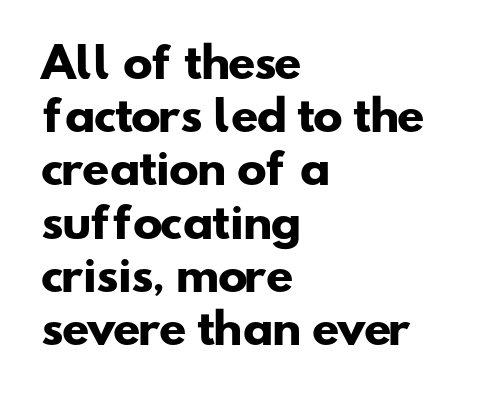
The image shows 40 px heavy, wide sans-serif type; set left-aligned, normal line spacing (1.33x), normal letter spacing, not underlined; low stroke contrast and a small x-height.
